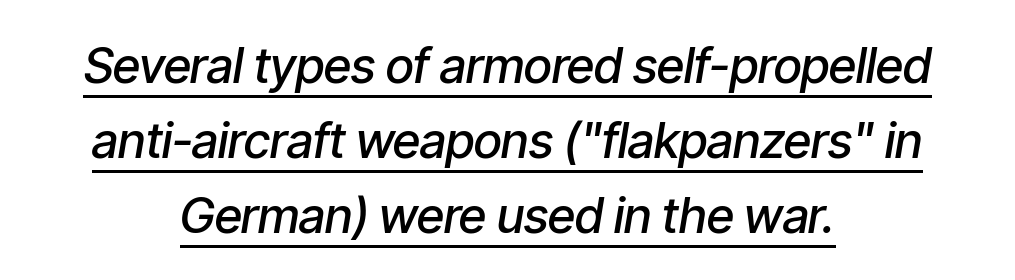
{"italic": "yes", "lean": "right", "slant_degrees": 9, "bold": "semi", "weight": "semibold", "width": "condensed", "stroke_contrast": "low", "x_height": "medium", "monospaced": "no", "underline": "yes", "align": "center", "line_spacing": "normal", "line_spacing_ratio": 1.53, "letter_spacing": "normal", "letter_spacing_em": 0.0, "glyph_px": 49}
